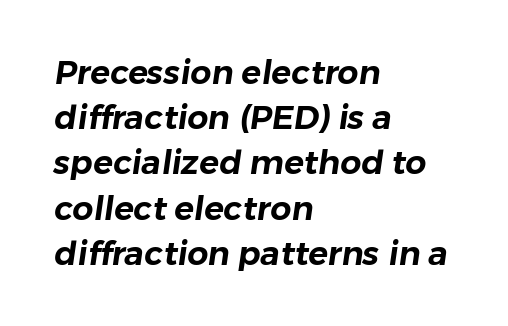
The image shows 33 px sans-serif type; set left-aligned, normal line spacing (1.37x), normal letter spacing, not underlined; low stroke contrast and a medium x-height.
